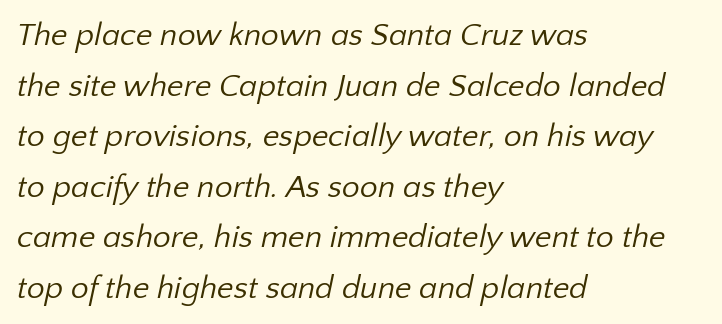
Q: Is the text bold? A: No.
Q: Is the typeface a serif or a sans-serif typeface? A: Sans-serif.
Q: Is the text underlined? A: No.
Q: How is the paragraph aligned? A: Left-aligned.
Q: Is the spacing between letters normal or unusually wide? A: Normal.
Q: Is the spacing between lines tight, normal or loose? A: Normal.
Q: Width (condensed, normal, or wide)? A: Normal.
Q: Stroke contrast? A: Low.
Q: x-height? A: Medium.
Q: Monospaced? A: No.
